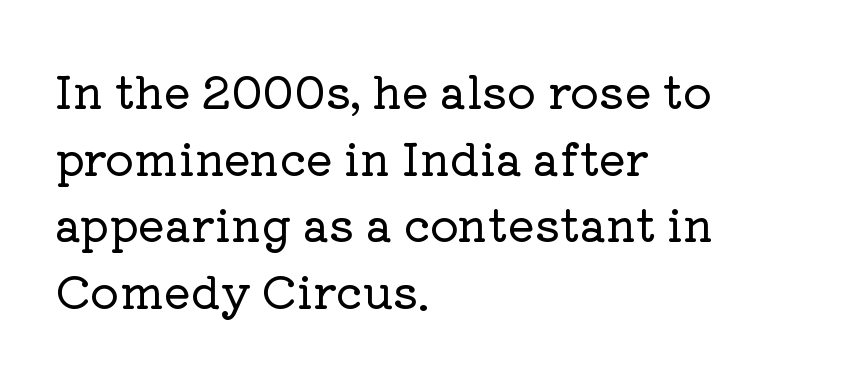
{"serif": "yes", "italic": "no", "width": "normal", "stroke_contrast": "low", "x_height": "medium", "monospaced": "no", "underline": "no", "align": "left", "line_spacing": "normal", "line_spacing_ratio": 1.48, "letter_spacing": "normal", "letter_spacing_em": 0.0, "glyph_px": 45}
